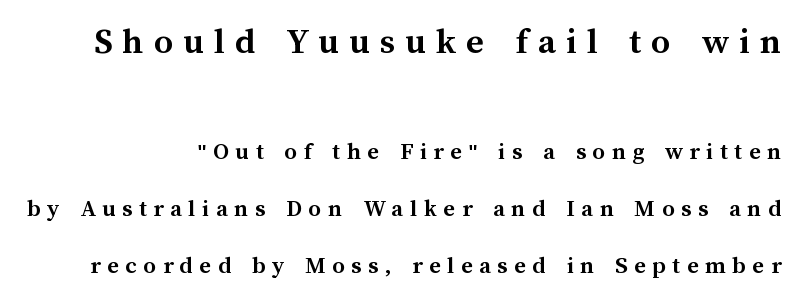
The line texture is sparse and dotted thanks to wide tracking. Underlining? Definitely not there. Interline gaps are noticeably wide in this sample. The letters in the upper block stand taller than those in the block below. How heavy is the stroke? Heavy — this is a bold. The lines are quadded right.
